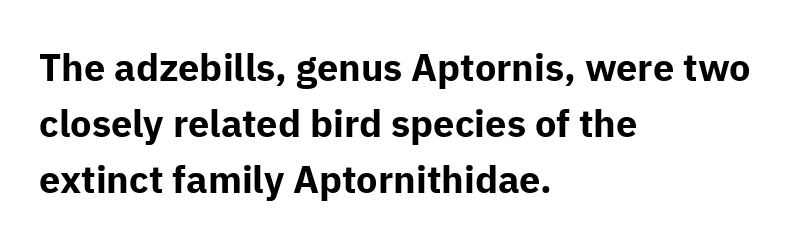
{"serif": "no", "italic": "no", "bold": "yes", "weight": "bold", "width": "normal", "stroke_contrast": "low", "x_height": "medium", "monospaced": "no", "underline": "no", "align": "left", "line_spacing": "normal", "line_spacing_ratio": 1.47, "letter_spacing": "normal", "letter_spacing_em": 0.0, "glyph_px": 38}
